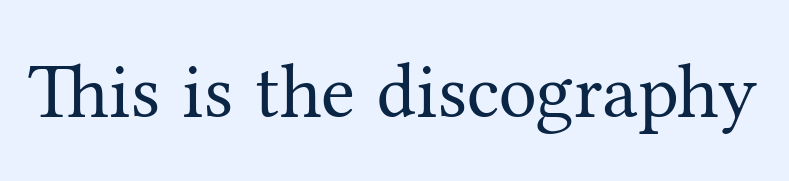
Q: Is the text bold? A: No.
Q: Is the text italic (slanted)? A: No, it is upright.
Q: Is the typeface a serif or a sans-serif typeface? A: Serif.
Q: Is the text underlined? A: No.
Q: Is the spacing between letters normal or unusually wide? A: Normal.
Q: Width (condensed, normal, or wide)? A: Normal.
Q: Stroke contrast? A: Medium.
Q: x-height? A: Medium.
Q: Monospaced? A: No.
